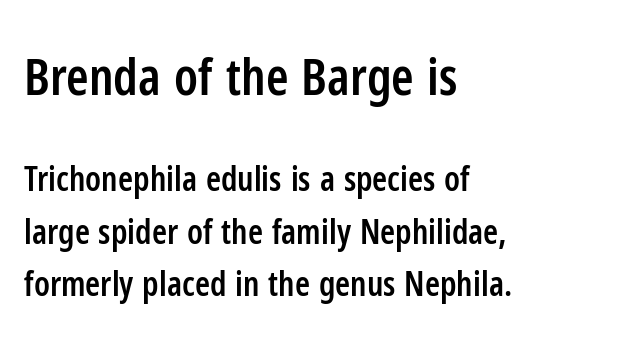
Q: Is the text bold? A: Semi-bold.
Q: Is the text italic (slanted)? A: No, it is upright.
Q: Is the typeface a serif or a sans-serif typeface? A: Sans-serif.
Q: Is the text underlined? A: No.
Q: How is the paragraph aligned? A: Left-aligned.
Q: Is the spacing between letters normal or unusually wide? A: Normal.
Q: Is the spacing between lines tight, normal or loose? A: Normal.
Q: Which block of text is set in a larger size, the first (top) or the second (bottom)? A: The first (top) one.
Q: Width (condensed, normal, or wide)? A: Condensed.
Q: Stroke contrast? A: Low.
Q: x-height? A: Medium.
Q: Monospaced? A: No.
